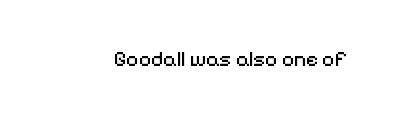
The passage shown is not underscored anywhere. The font's upright variant was chosen for this text. Stems here are at most as thick as an everyday book face. Observe the ordinary spacing: letters are neighbours, not strangers.
